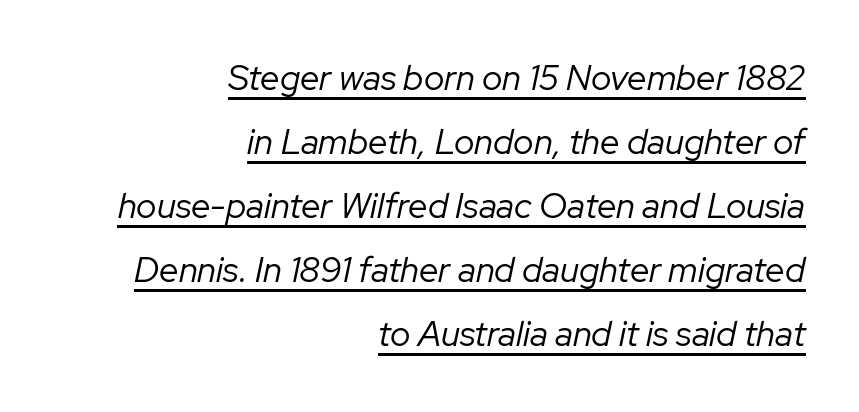
{"italic": "yes", "lean": "right", "slant_degrees": 12, "bold": "no", "weight": "regular", "width": "normal", "stroke_contrast": "low", "x_height": "medium", "monospaced": "no", "underline": "yes", "align": "right", "line_spacing_ratio": 1.83, "letter_spacing": "normal", "letter_spacing_em": 0.0, "glyph_px": 35}
